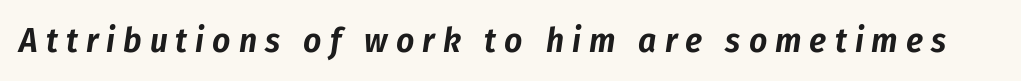
The image shows 35 px condensed type, italic (leaning right); set unusually wide letter spacing (+0.23 em), not underlined; low stroke contrast and a medium x-height.
